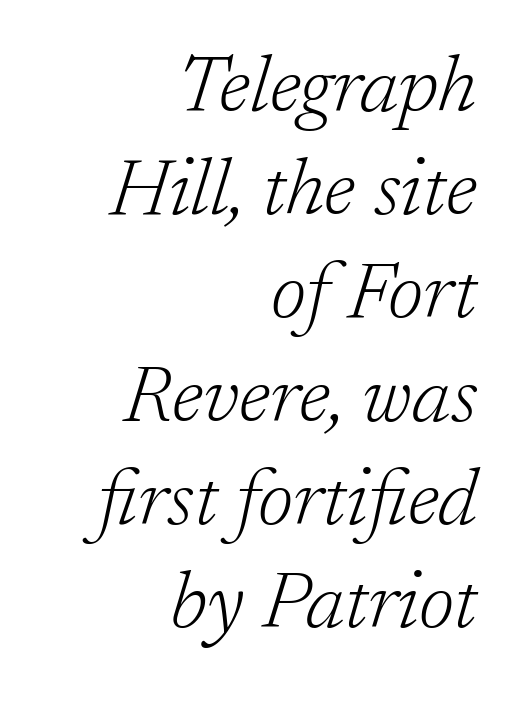
The image shows 80 px light serif type, italic (leaning right); set right-aligned, normal line spacing (1.29x), normal letter spacing, not underlined; low stroke contrast and a medium x-height.
